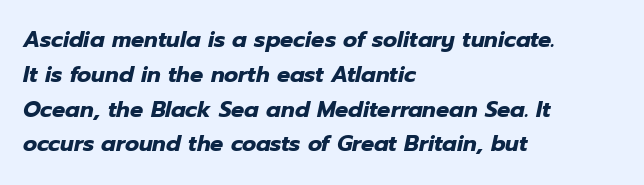
Inter-character spacing is left at the font's built-in metrics. Designer's note — italics engaged. Plenty of ink on the page — the face is bold. Line starts are locked; line ends wander. Glance below the letters and you will spot only blank space.
